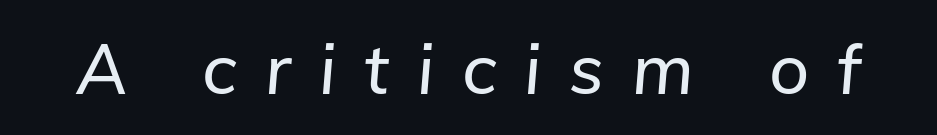
Italic: yes, the glyphs are oblique. Spacing between characters has been opened up far beyond the box default. A typesetter would call this proportional, since set widths differ per character. Beneath every word, the page is bare.
